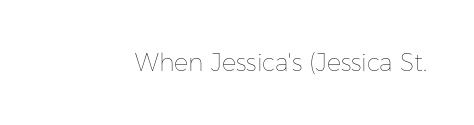
The image shows 24 px text type, upright; set normal letter spacing, not underlined.
